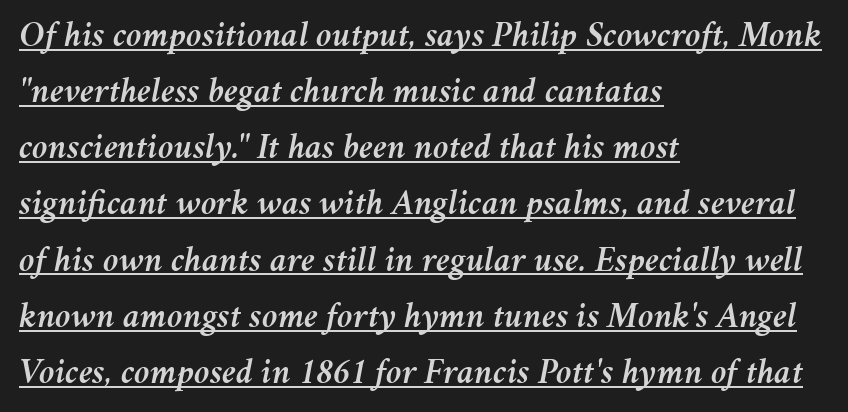
A typesetter would call this proportional, since set widths differ per character. No extra tracking has been applied to these lines. Vertically, the passage feels balanced, rows spaced as you'd expect. The string is rendered with underlining switched on.
